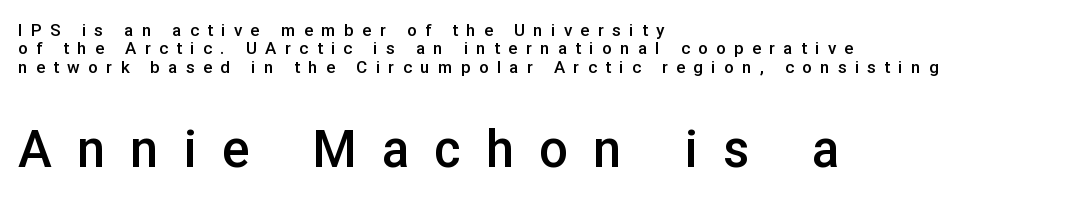
{"serif": "no", "italic": "no", "bold": "semi", "weight": "semibold", "width": "normal", "stroke_contrast": "low", "x_height": "medium", "monospaced": "no", "underline": "no", "align": "left", "line_spacing": "tight", "line_spacing_ratio": 1.08, "letter_spacing": "wide", "letter_spacing_em": 0.49, "larger_block": "second", "size_ratio": 3.0, "glyph_px": 51}
